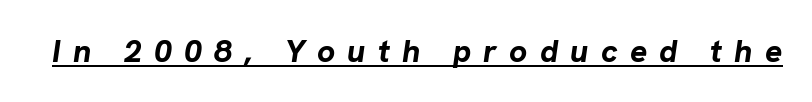
The image shows 32 px bold type, italic (leaning right); set unusually wide letter spacing (+0.38 em), underlined; low stroke contrast and a medium x-height.
